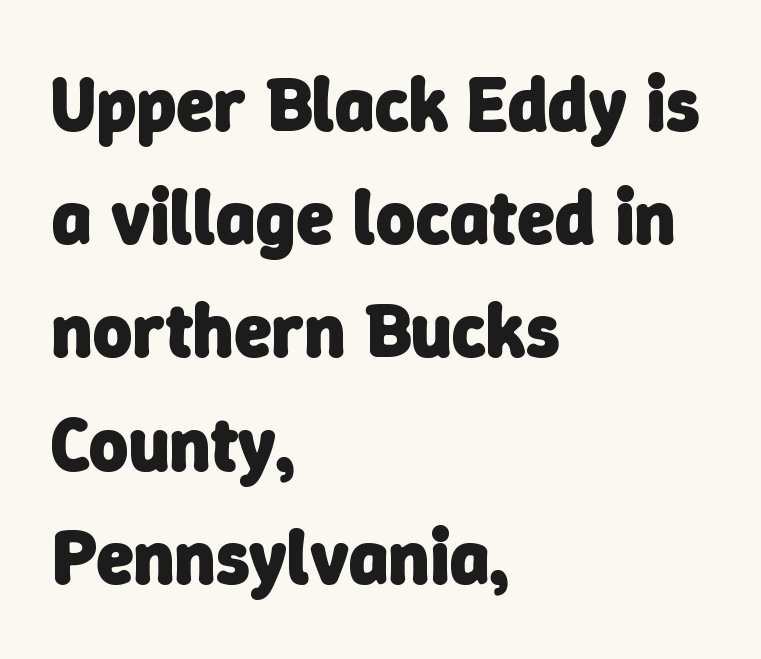
Q: Is the text bold? A: Yes.
Q: Is the typeface a serif or a sans-serif typeface? A: Sans-serif.
Q: Is the text underlined? A: No.
Q: How is the paragraph aligned? A: Left-aligned.
Q: Is the spacing between letters normal or unusually wide? A: Normal.
Q: Is the spacing between lines tight, normal or loose? A: Normal.
Q: Width (condensed, normal, or wide)? A: Normal.
Q: Stroke contrast? A: Low.
Q: x-height? A: Medium.
Q: Monospaced? A: No.
